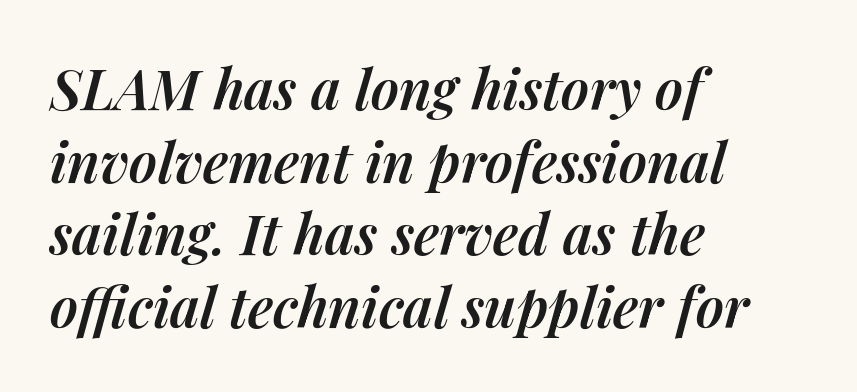
Layout note: lines flush left. Character widths vary here, with narrow letters taking less room than wide ones. Inter-character spacing is left at the font's built-in metrics. An italicized treatment has been applied to the whole sample. Evenly set lines give the paragraph a standard silhouette.
